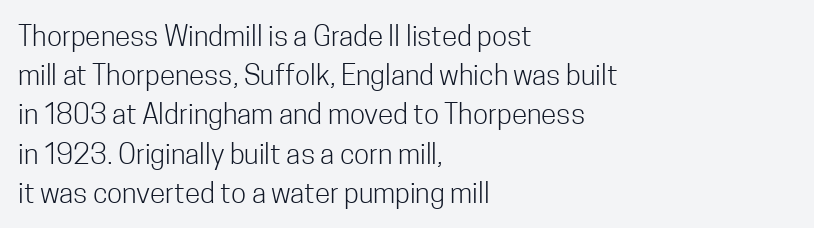
Nobody drew a line under any word here. You could not count columns in this text — the font is proportionally spaced. You can tell it's not italic because the verticals are truly vertical. The compositor pushed each line to the left boundary.
